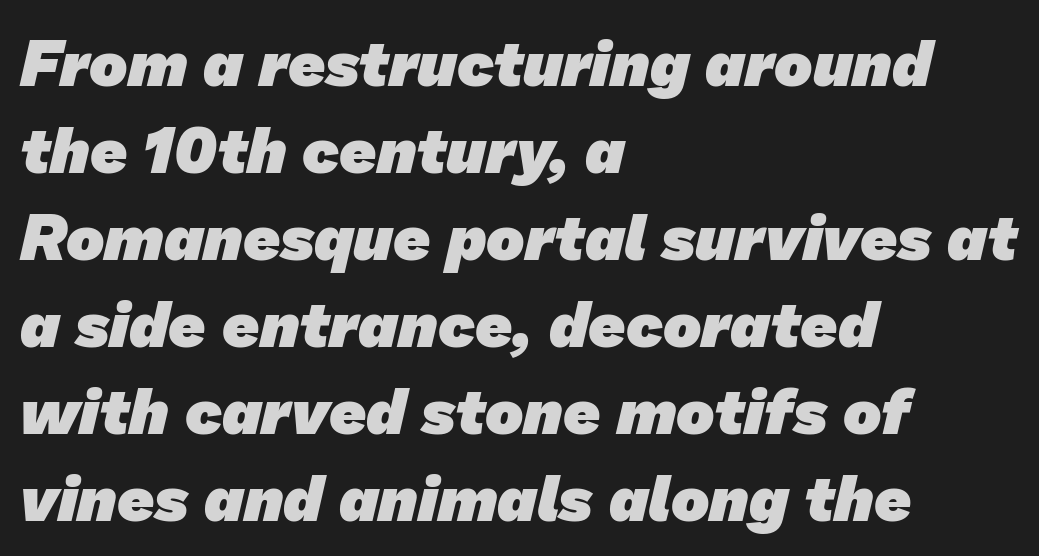
{"serif": "no", "bold": "yes", "weight": "heavy", "width": "normal", "stroke_contrast": "low", "x_height": "medium", "monospaced": "no", "underline": "no", "align": "left", "line_spacing": "normal", "line_spacing_ratio": 1.36, "letter_spacing": "normal", "letter_spacing_em": 0.0, "glyph_px": 64}
